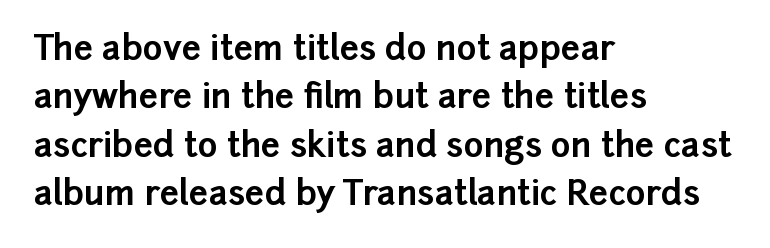
Q: Is the text bold? A: Yes.
Q: Is the text italic (slanted)? A: No, it is upright.
Q: Is the typeface a serif or a sans-serif typeface? A: Sans-serif.
Q: Is the text underlined? A: No.
Q: How is the paragraph aligned? A: Left-aligned.
Q: Is the spacing between letters normal or unusually wide? A: Normal.
Q: Is the spacing between lines tight, normal or loose? A: Normal.
Q: Width (condensed, normal, or wide)? A: Normal.
Q: Stroke contrast? A: Low.
Q: x-height? A: Medium.
Q: Monospaced? A: No.
